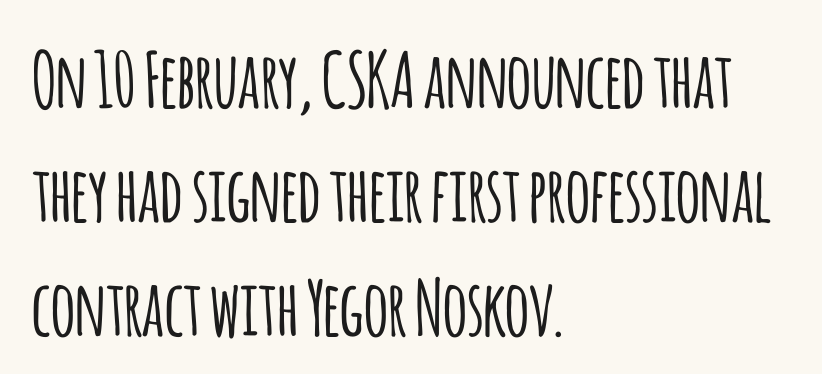
The image shows 76 px condensed sans-serif type, upright; set left-aligned, normal line spacing (1.5x), normal letter spacing, not underlined; low stroke contrast and a large x-height.
